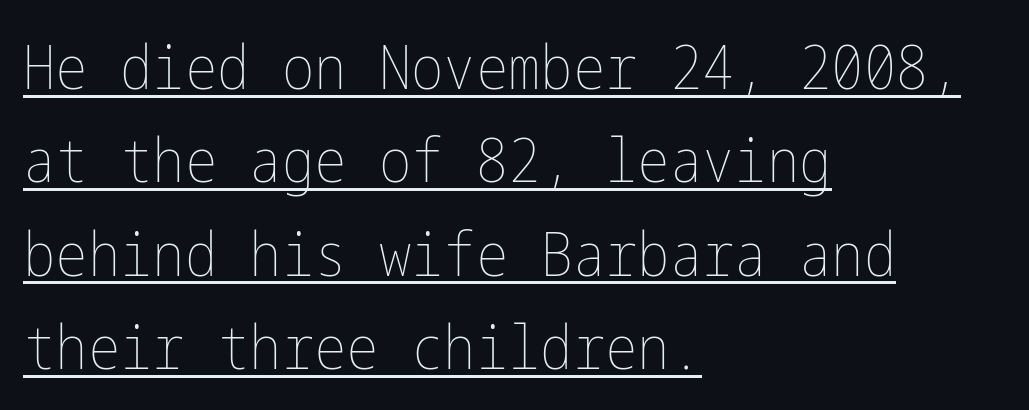
The image shows 61 px thin, condensed type, upright; set left-aligned, normal line spacing (1.53x), normal letter spacing, underlined; low stroke contrast and a medium x-height.
